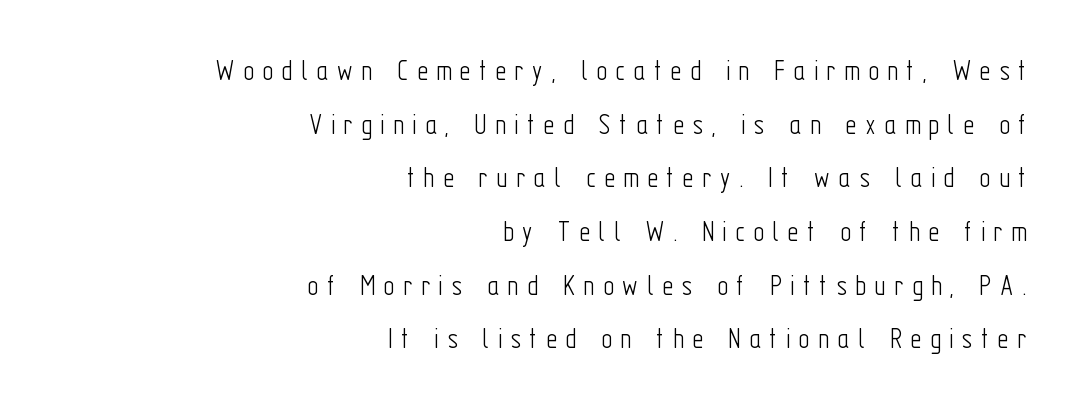
Q: Is the text bold? A: No.
Q: Is the text italic (slanted)? A: No, it is upright.
Q: Is the typeface a serif or a sans-serif typeface? A: Sans-serif.
Q: Is the text underlined? A: No.
Q: How is the paragraph aligned? A: Right-aligned.
Q: Is the spacing between letters normal or unusually wide? A: Unusually wide.
Q: Width (condensed, normal, or wide)? A: Condensed.
Q: Stroke contrast? A: Low.
Q: x-height? A: Medium.
Q: Monospaced? A: No.
